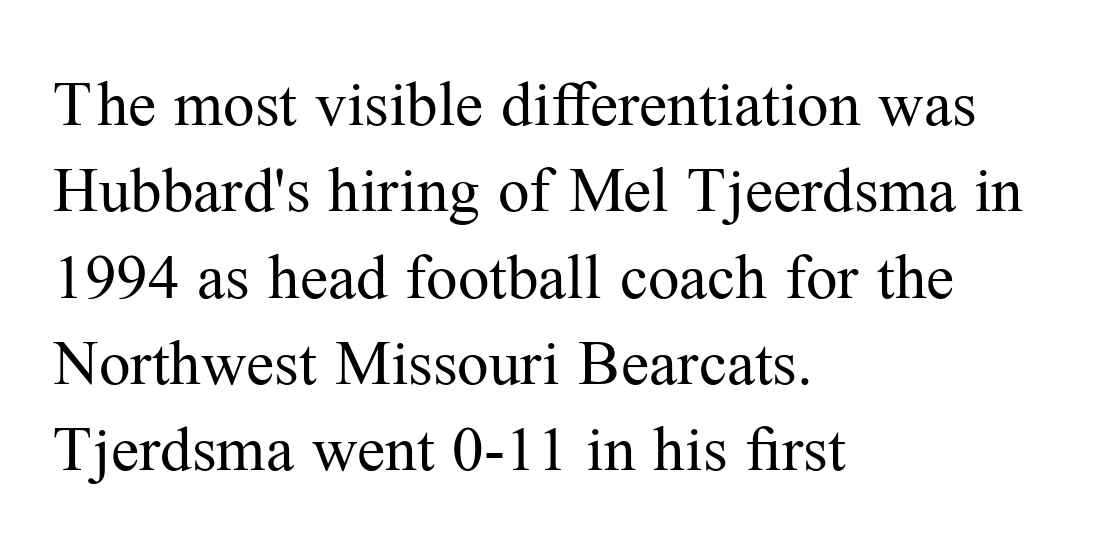
Q: Is the text bold? A: No.
Q: Is the text italic (slanted)? A: No, it is upright.
Q: Is the typeface a serif or a sans-serif typeface? A: Serif.
Q: Is the text underlined? A: No.
Q: How is the paragraph aligned? A: Left-aligned.
Q: Is the spacing between letters normal or unusually wide? A: Normal.
Q: Is the spacing between lines tight, normal or loose? A: Normal.
Q: Width (condensed, normal, or wide)? A: Normal.
Q: Stroke contrast? A: Medium.
Q: x-height? A: Medium.
Q: Monospaced? A: No.
